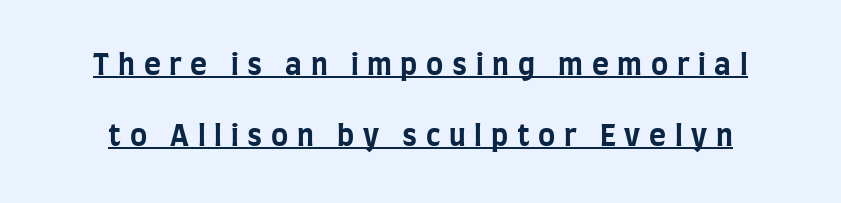
The image shows 29 px bold, condensed sans-serif type, upright; set loose line spacing (2.44x), unusually wide letter spacing (+0.3 em), underlined; low stroke contrast and a large x-height.
